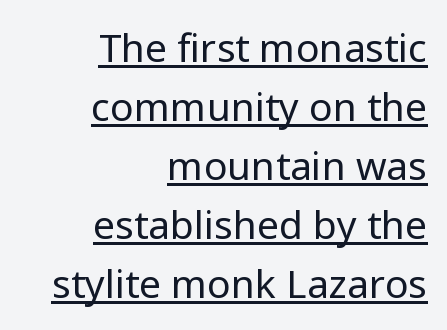
The image shows 39 px regular-weight sans-serif type, upright; set right-aligned, normal line spacing (1.51x), normal letter spacing, underlined; low stroke contrast and a medium x-height.
